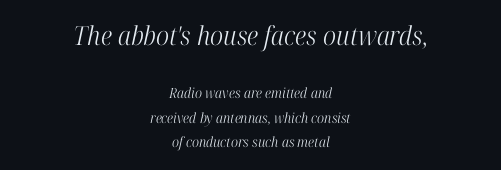
{"italic": "yes", "lean": "right", "slant_degrees": 12, "bold": "no", "underline": "no", "align": "center", "line_spacing_ratio": 1.75, "letter_spacing": "normal", "letter_spacing_em": 0.0, "larger_block": "first", "size_ratio": 1.86, "glyph_px": 26}
